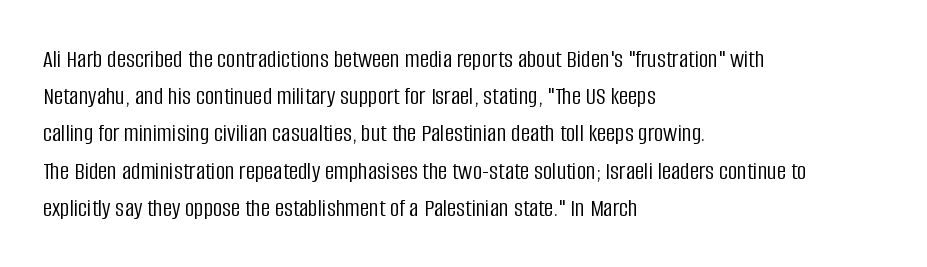
Q: Is the text bold? A: No.
Q: Is the text italic (slanted)? A: No, it is upright.
Q: Is the text underlined? A: No.
Q: How is the paragraph aligned? A: Left-aligned.
Q: Is the spacing between letters normal or unusually wide? A: Normal.
Q: Is the spacing between lines tight, normal or loose? A: Normal.
